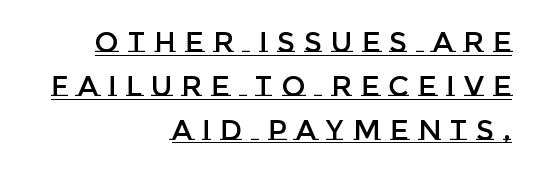
Q: Is the text italic (slanted)? A: No, it is upright.
Q: Is the text underlined? A: Yes.
Q: How is the paragraph aligned? A: Right-aligned.
Q: Is the spacing between letters normal or unusually wide? A: Unusually wide.
Q: Is the spacing between lines tight, normal or loose? A: Normal.
Q: Width (condensed, normal, or wide)? A: Normal.
Q: Stroke contrast? A: Low.
Q: x-height? A: Large.
Q: Monospaced? A: No.
